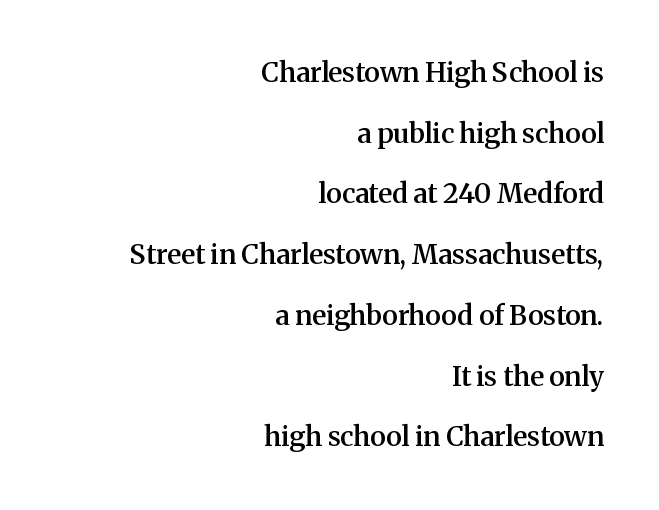
Q: Is the text bold? A: Semi-bold.
Q: Is the text italic (slanted)? A: No, it is upright.
Q: Is the text underlined? A: No.
Q: How is the paragraph aligned? A: Right-aligned.
Q: Is the spacing between letters normal or unusually wide? A: Normal.
Q: Is the spacing between lines tight, normal or loose? A: Loose.
